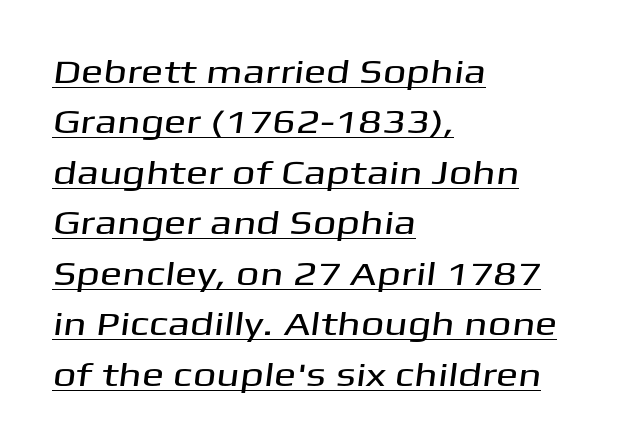
The image shows 33 px wide sans-serif type; set left-aligned, normal line spacing (1.53x), normal letter spacing, underlined; medium stroke contrast and a medium x-height.
